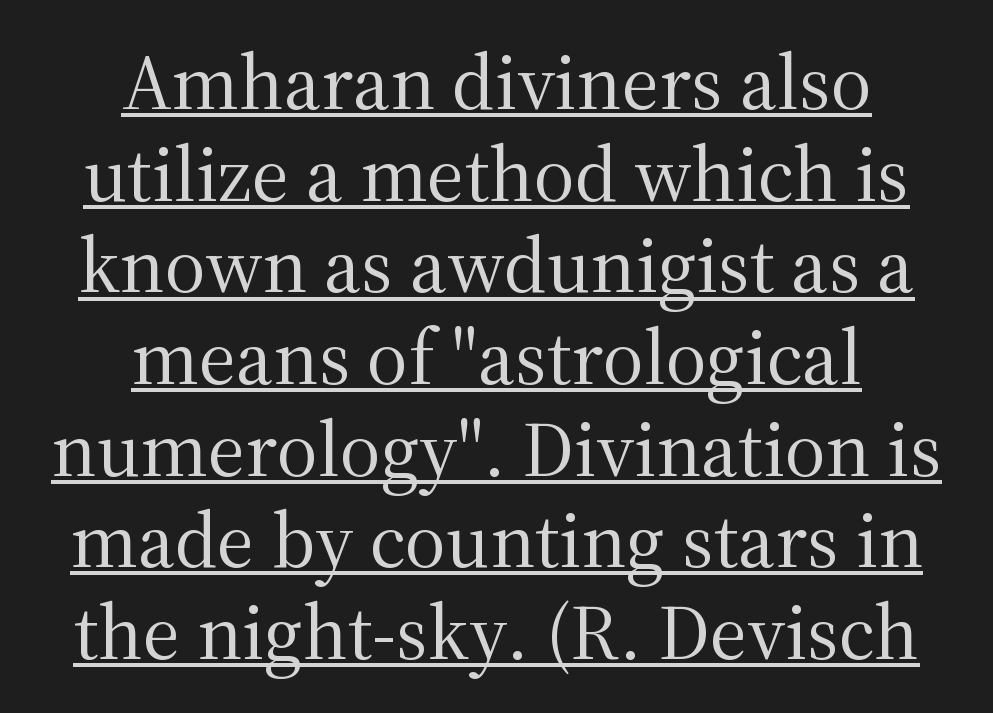
Q: Is the text bold? A: No.
Q: Is the text italic (slanted)? A: No, it is upright.
Q: Is the typeface a serif or a sans-serif typeface? A: Serif.
Q: Is the text underlined? A: Yes.
Q: How is the paragraph aligned? A: Centered.
Q: Is the spacing between letters normal or unusually wide? A: Normal.
Q: Width (condensed, normal, or wide)? A: Normal.
Q: Stroke contrast? A: Medium.
Q: x-height? A: Medium.
Q: Monospaced? A: No.
